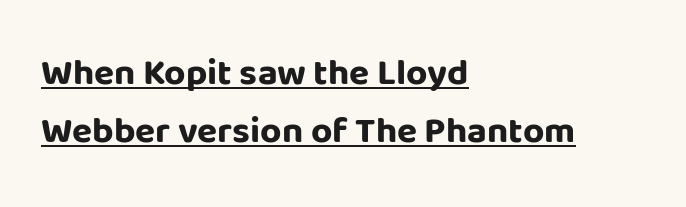
How heavy is the stroke? Heavy — this is a bold. The rendering keeps characters at their native spacing. The rendering uses natural spacing where letterforms have individual widths. It's the straight-up-and-down kind of type. Regarding serifs, this sample does without them.
